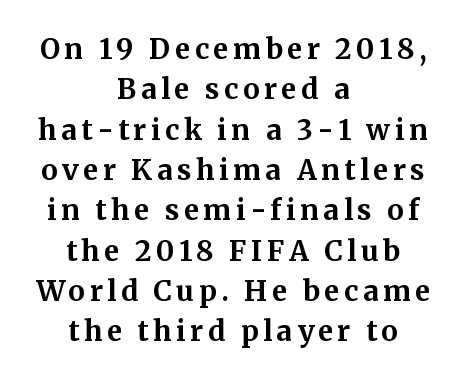
{"serif": "yes", "italic": "no", "bold": "yes", "weight": "bold", "width": "normal", "stroke_contrast": "medium", "x_height": "medium", "monospaced": "no", "underline": "no", "align": "center", "line_spacing": "normal", "line_spacing_ratio": 1.44, "glyph_px": 28}
